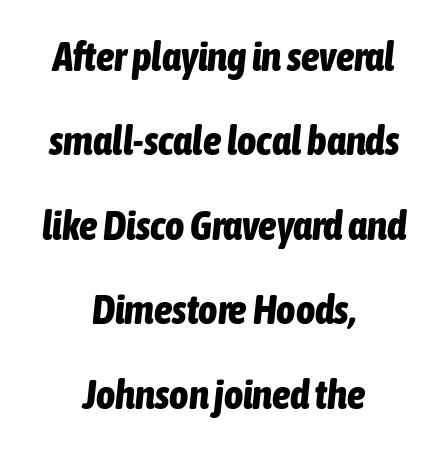
Q: Is the text bold? A: Yes.
Q: Is the text italic (slanted)? A: Yes, it leans right by about 6 degrees.
Q: Is the text underlined? A: No.
Q: How is the paragraph aligned? A: Centered.
Q: Is the spacing between letters normal or unusually wide? A: Normal.
Q: Is the spacing between lines tight, normal or loose? A: Loose.
Q: Width (condensed, normal, or wide)? A: Condensed.
Q: Stroke contrast? A: Low.
Q: x-height? A: Medium.
Q: Monospaced? A: No.
